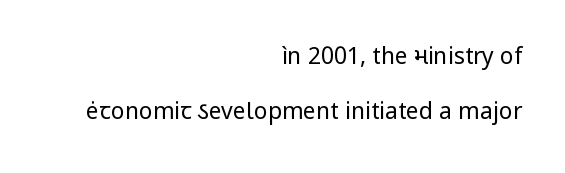
Q: Is the text bold? A: No.
Q: Is the text italic (slanted)? A: No, it is upright.
Q: Is the text underlined? A: No.
Q: How is the paragraph aligned? A: Right-aligned.
Q: Is the spacing between letters normal or unusually wide? A: Normal.
Q: Is the spacing between lines tight, normal or loose? A: Loose.
